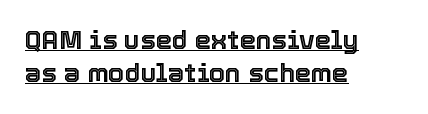
Underlined type. The rendering uses a moderate line-height, typical for paragraphs. A typesetter would call this zero additional tracking. No italicization has been applied; the sample stays upright. The passage is arranged the way most books set body copy — flush left.
